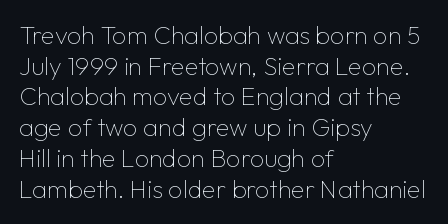
{"italic": "no", "bold": "no", "underline": "no", "align": "left", "line_spacing_ratio": 1.23, "letter_spacing": "normal", "letter_spacing_em": 0.0, "glyph_px": 25}
